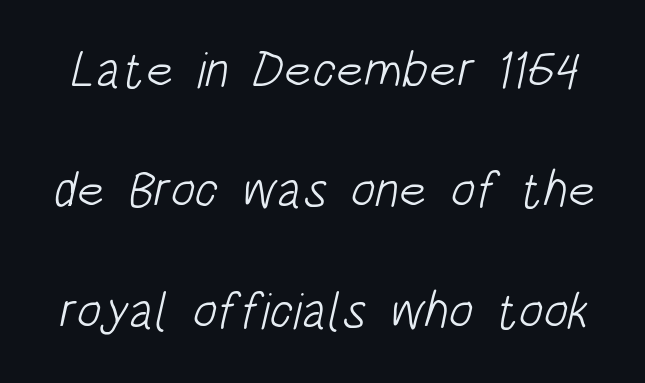
Short note: letters normally spaced. Counters stay open thanks to moderate or lighter strokes. Leading is clearly above the norm, producing a sparse column. Looks like regular typesetting: each glyph gets only the width it needs.
